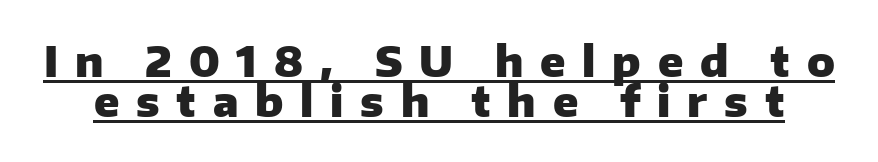
Tracking value appears strongly positive — letters spread wide. Weight check: bold — yes, fully. Reading down the column, the eye jumps only a short way to each next line. A typesetter would label this face a sans. The string is rendered with underlining switched on.
